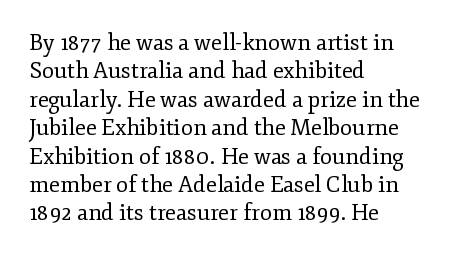
The image shows 22 px text type, upright; set left-aligned, normal line spacing (1.29x), normal letter spacing, not underlined.
